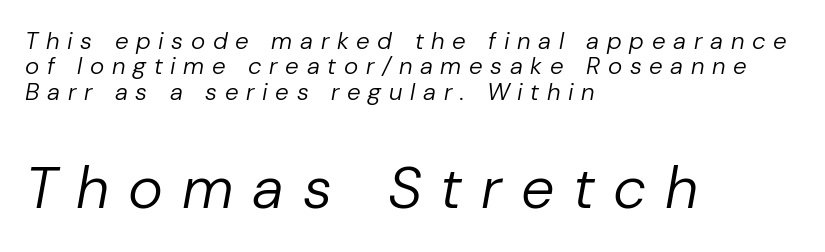
The image shows 59 px regular-weight type, italic (leaning right); set left-aligned, tight line spacing (1.06x), unusually wide letter spacing (+0.32 em), not underlined; the second (bottom) block is 2.46x larger; low stroke contrast and a medium x-height.
